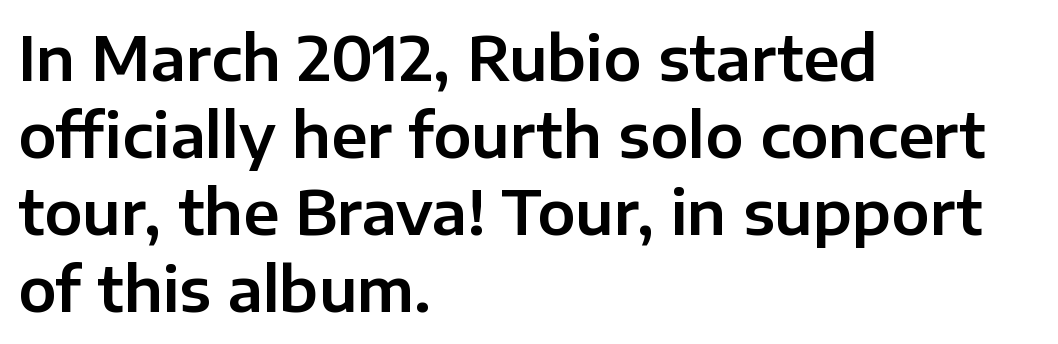
{"serif": "no", "italic": "no", "width": "normal", "stroke_contrast": "low", "x_height": "medium", "monospaced": "no", "underline": "no", "align": "left", "line_spacing": "normal", "line_spacing_ratio": 1.26, "letter_spacing": "normal", "letter_spacing_em": 0.0, "glyph_px": 61}
